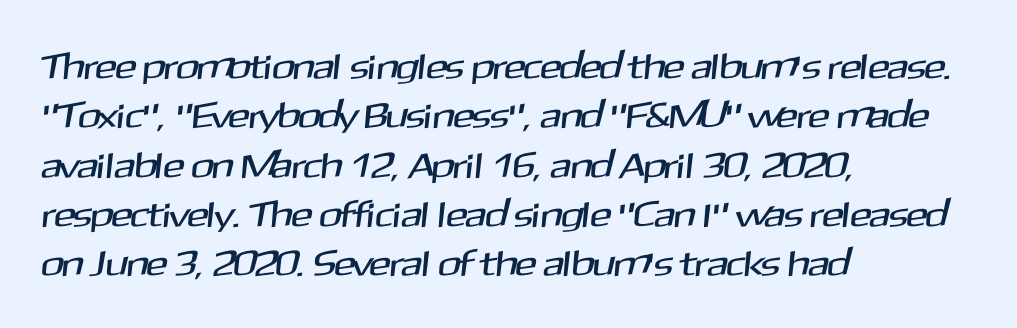
Horizontally, the lines are justified to the leading edge only. Here the designer chose a conventional face with non-uniform glyph widths. Look at the tracking — it's just the regular setting, nothing added. Quick note: underline off. The vertical gap from one line to the next is medium. Letterform terminals end flat and unadorned throughout the passage.
